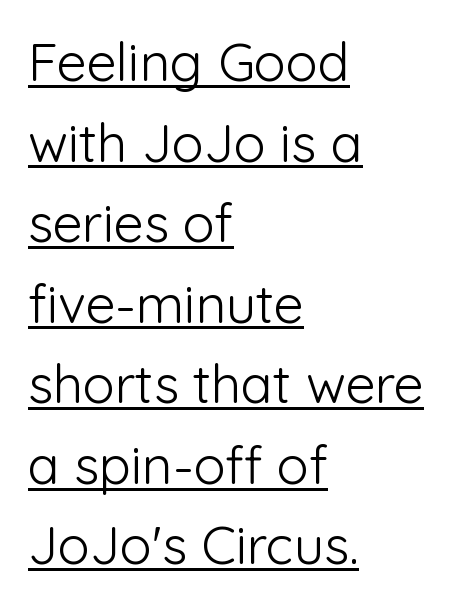
{"serif": "no", "italic": "no", "bold": "no", "weight": "light", "width": "normal", "stroke_contrast": "low", "x_height": "medium", "monospaced": "no", "underline": "yes", "align": "left", "line_spacing": "normal", "line_spacing_ratio": 1.52, "letter_spacing": "normal", "letter_spacing_em": 0.0, "glyph_px": 53}
